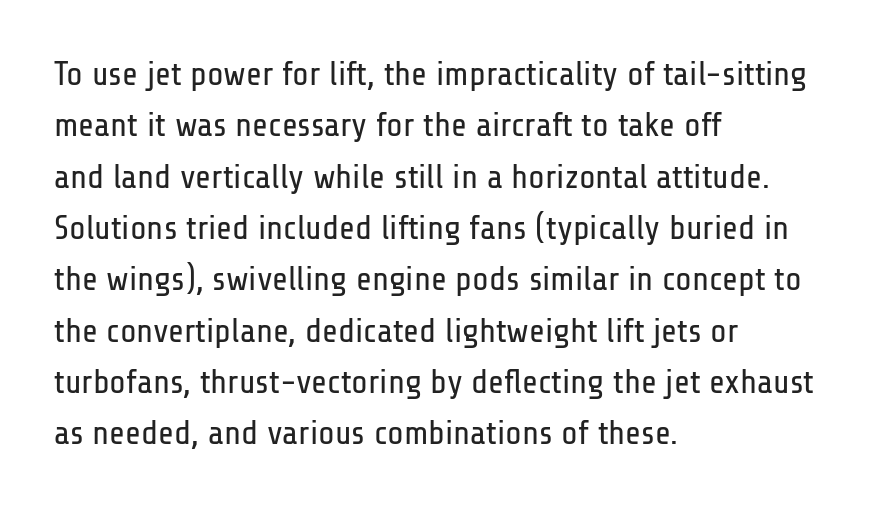
Q: Is the text bold? A: No.
Q: Is the text italic (slanted)? A: No, it is upright.
Q: Is the typeface a serif or a sans-serif typeface? A: Sans-serif.
Q: Is the text underlined? A: No.
Q: How is the paragraph aligned? A: Left-aligned.
Q: Is the spacing between letters normal or unusually wide? A: Normal.
Q: Is the spacing between lines tight, normal or loose? A: Normal.
Q: Width (condensed, normal, or wide)? A: Condensed.
Q: Stroke contrast? A: Low.
Q: x-height? A: Medium.
Q: Monospaced? A: No.
